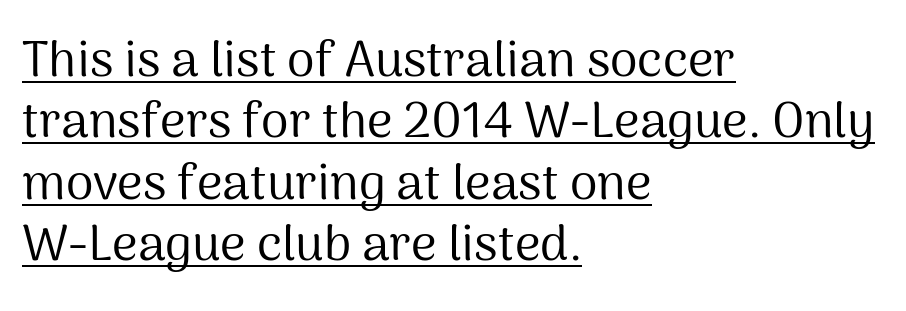
The image shows 50 px regular-weight sans-serif type, upright; set left-aligned, line spacing 1.23x, normal letter spacing, underlined; medium stroke contrast and a medium x-height.
